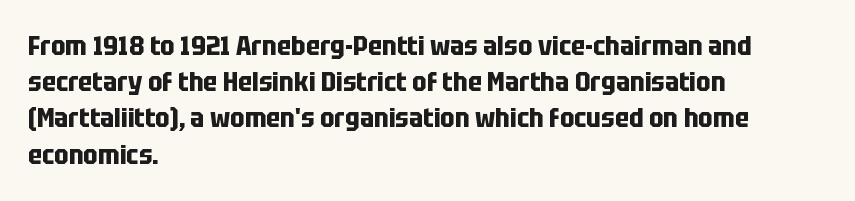
The image shows 27 px bold type, upright; set left-aligned, normal line spacing (1.34x), normal letter spacing, not underlined.
